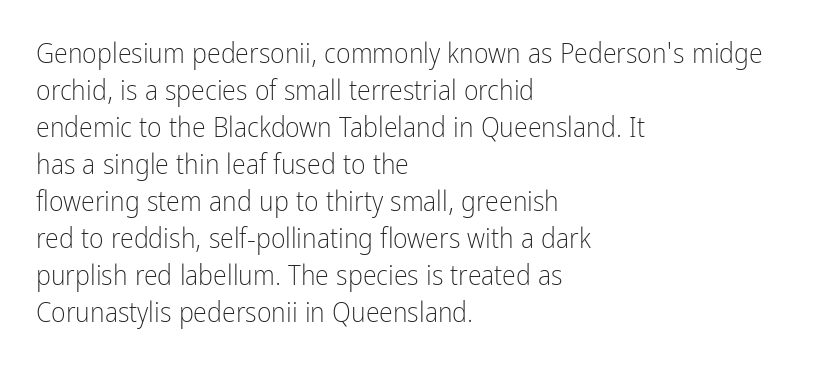
{"serif": "no", "italic": "no", "bold": "no", "weight": "light", "width": "condensed", "stroke_contrast": "low", "x_height": "medium", "monospaced": "no", "underline": "no", "align": "left", "line_spacing": "normal", "line_spacing_ratio": 1.32, "letter_spacing": "normal", "letter_spacing_em": 0.0, "glyph_px": 28}
